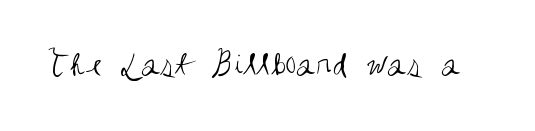
Q: Is the text bold? A: No.
Q: Is the typeface a serif or a sans-serif typeface? A: Sans-serif.
Q: Is the text underlined? A: No.
Q: Is the spacing between letters normal or unusually wide? A: Normal.
Q: Width (condensed, normal, or wide)? A: Condensed.
Q: Stroke contrast? A: Medium.
Q: x-height? A: Large.
Q: Monospaced? A: No.
